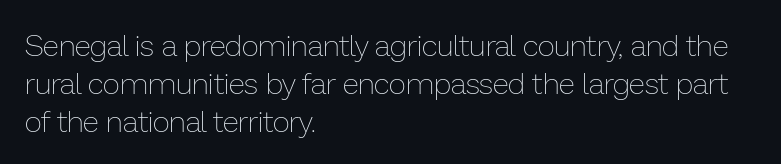
The baseline area is clear. Stroke mass is kept to a normal reading level or below. Unlike italic type, these characters show no tilt at all. Compared with typical paragraphs, the rows here are spaced about the same. This sample is left-justified, so line endings fall wherever the words run out.
